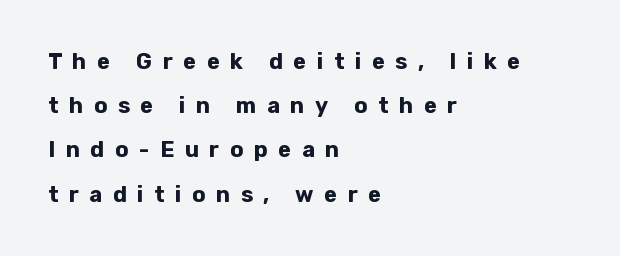
The image shows 22 px bold type, upright; set left-aligned, loose line spacing (2.01x), unusually wide letter spacing (+0.48 em), not underlined.
